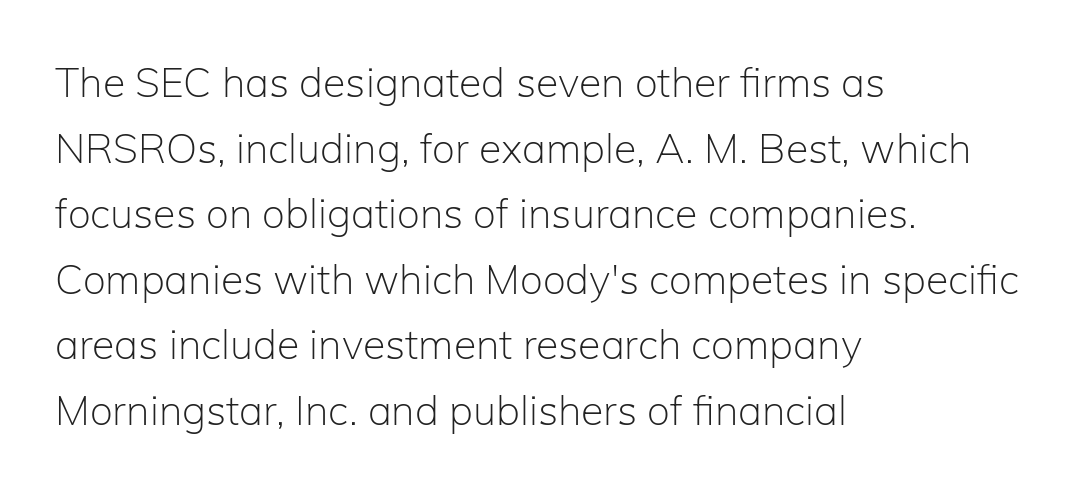
Q: Is the text bold? A: No.
Q: Is the text italic (slanted)? A: No, it is upright.
Q: Is the typeface a serif or a sans-serif typeface? A: Sans-serif.
Q: Is the text underlined? A: No.
Q: How is the paragraph aligned? A: Left-aligned.
Q: Is the spacing between letters normal or unusually wide? A: Normal.
Q: Is the spacing between lines tight, normal or loose? A: Normal.
Q: Width (condensed, normal, or wide)? A: Normal.
Q: Stroke contrast? A: Low.
Q: x-height? A: Medium.
Q: Monospaced? A: No.
